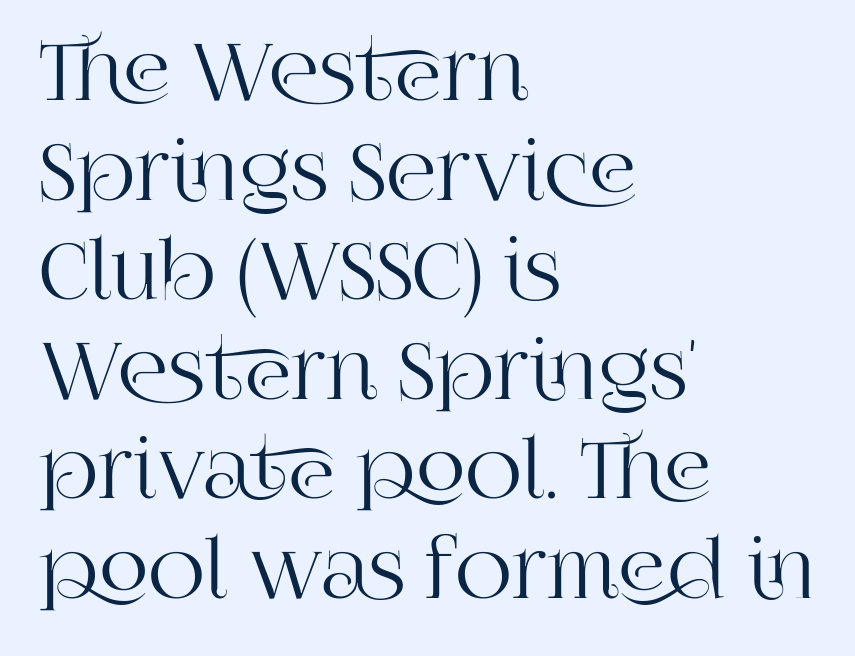
{"serif": "yes", "italic": "no", "width": "normal", "stroke_contrast": "high", "x_height": "large", "monospaced": "no", "underline": "no", "align": "left", "line_spacing": "normal", "line_spacing_ratio": 1.26, "letter_spacing": "normal", "letter_spacing_em": 0.0, "glyph_px": 79}
